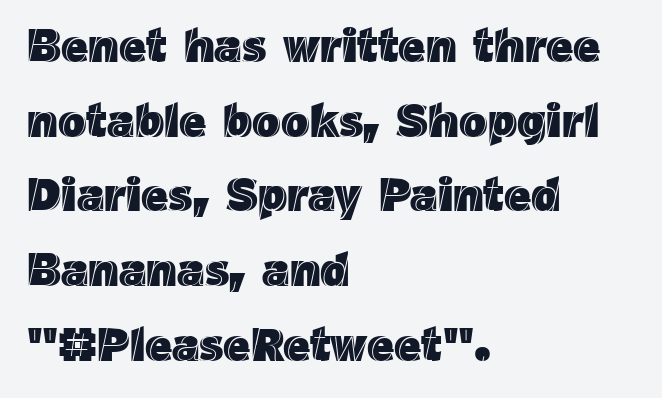
The image shows 47 px text type, upright; set left-aligned, normal line spacing (1.59x), normal letter spacing, not underlined; a medium x-height.
